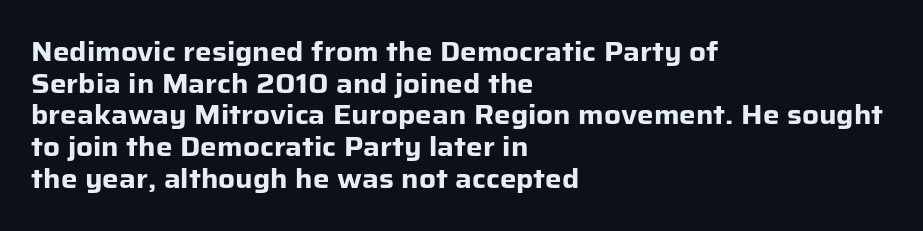
{"italic": "no", "bold": "yes", "underline": "no", "align": "left", "line_spacing_ratio": 1.22, "letter_spacing": "normal", "letter_spacing_em": 0.0, "glyph_px": 26}
